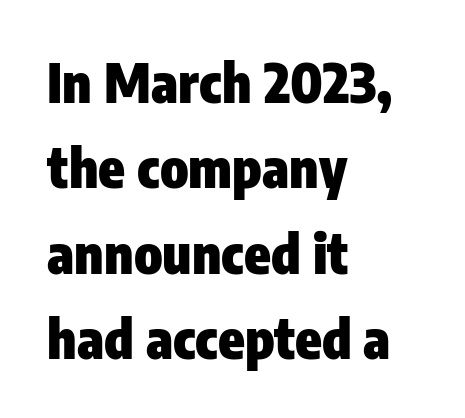
{"serif": "no", "italic": "no", "bold": "yes", "weight": "heavy", "width": "condensed", "stroke_contrast": "low", "x_height": "medium", "monospaced": "no", "underline": "no", "align": "left", "line_spacing": "normal", "line_spacing_ratio": 1.58, "letter_spacing": "normal", "letter_spacing_em": 0.0, "glyph_px": 54}
